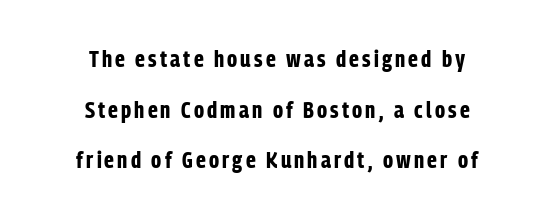
{"italic": "no", "bold": "yes", "underline": "no", "align": "center", "line_spacing": "loose", "line_spacing_ratio": 2.11, "glyph_px": 24}
